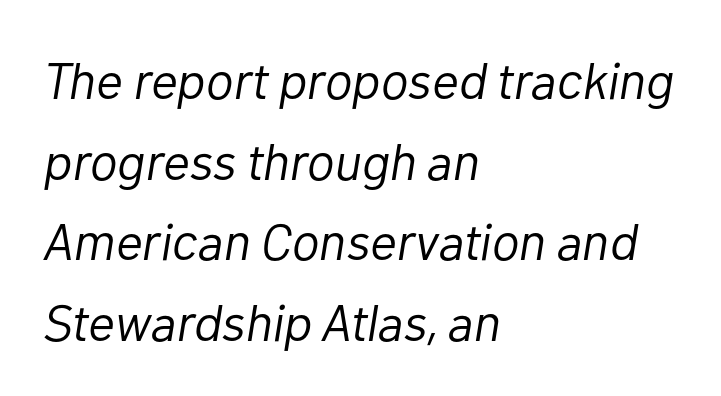
Looking at the ascenders, they clearly lean. Glyph-to-glyph distance matches everyday printed text. The typesetter chose a ragged-right arrangement here. These lines are rendered in a variable-pitch font. Notice how descenders clear the ascenders below comfortably — that's standard leading.
